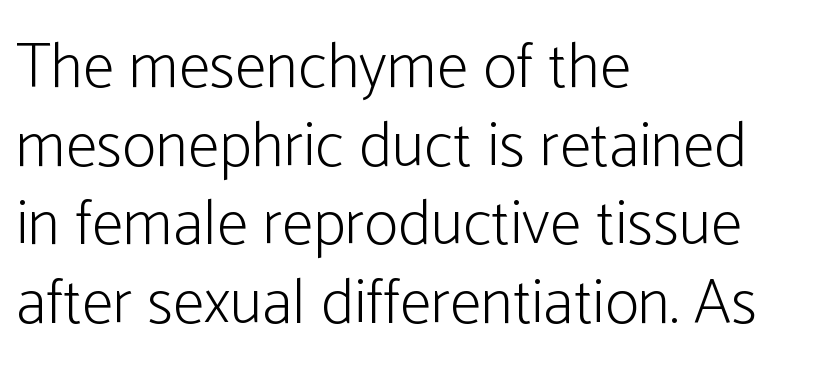
{"serif": "no", "italic": "no", "bold": "no", "weight": "light", "width": "condensed", "stroke_contrast": "low", "x_height": "medium", "monospaced": "no", "underline": "no", "align": "left", "line_spacing_ratio": 1.23, "letter_spacing": "normal", "letter_spacing_em": 0.0, "glyph_px": 64}
